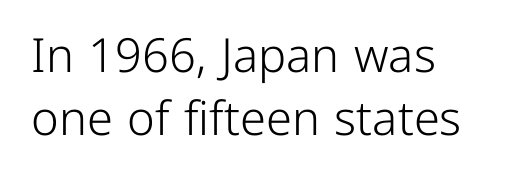
Q: Is the text bold? A: No.
Q: Is the text italic (slanted)? A: No, it is upright.
Q: Is the typeface a serif or a sans-serif typeface? A: Sans-serif.
Q: Is the text underlined? A: No.
Q: How is the paragraph aligned? A: Left-aligned.
Q: Is the spacing between letters normal or unusually wide? A: Normal.
Q: Is the spacing between lines tight, normal or loose? A: Normal.
Q: Width (condensed, normal, or wide)? A: Normal.
Q: Stroke contrast? A: Low.
Q: x-height? A: Medium.
Q: Monospaced? A: No.
